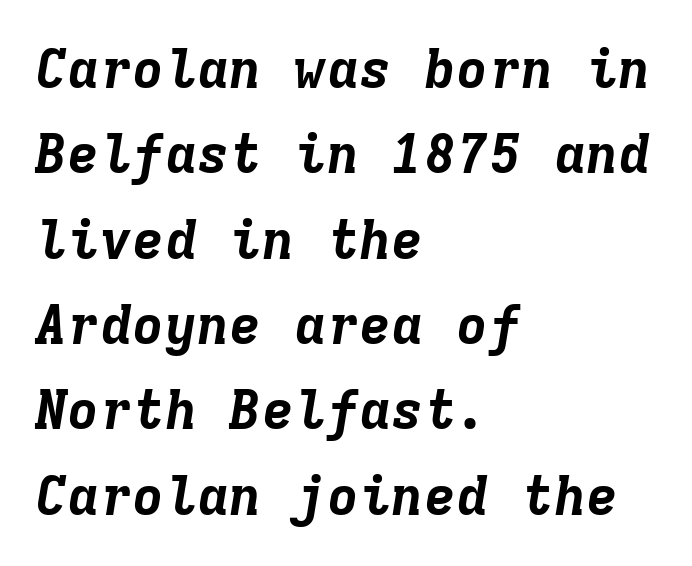
{"italic": "yes", "lean": "right", "slant_degrees": 9, "bold": "yes", "weight": "bold", "width": "normal", "stroke_contrast": "low", "x_height": "medium", "monospaced": "yes", "underline": "no", "align": "left", "line_spacing": "normal", "line_spacing_ratio": 1.58, "letter_spacing": "normal", "letter_spacing_em": 0.0, "glyph_px": 54}
